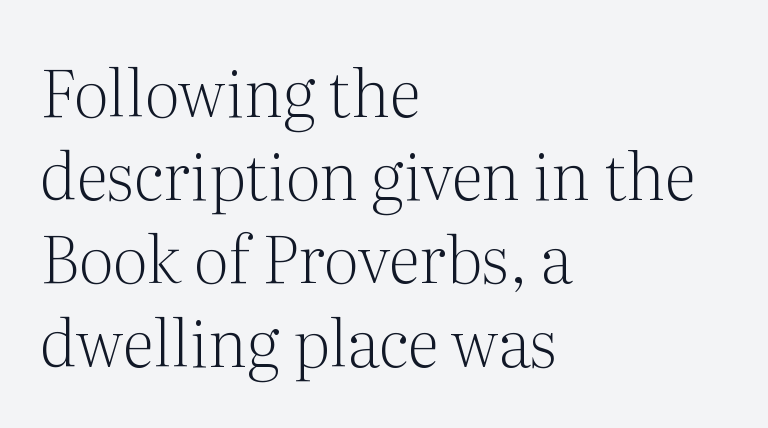
Stroke terminals: seriffed. No extra tracking has been applied to these lines. Designer's note — italics off, roman on. The text block is weighted toward the left margin, trailing off unevenly rightward. Stem width sits at or under what a default text font uses. Unmarked baselines from the first word to the last.
